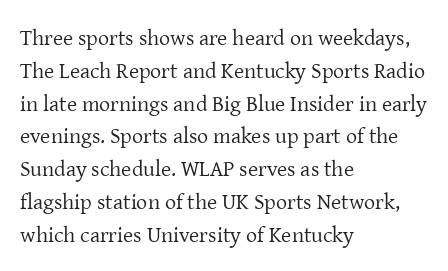
{"italic": "no", "bold": "no", "underline": "no", "align": "left", "line_spacing": "normal", "line_spacing_ratio": 1.49, "letter_spacing": "normal", "letter_spacing_em": 0.0, "glyph_px": 22}
